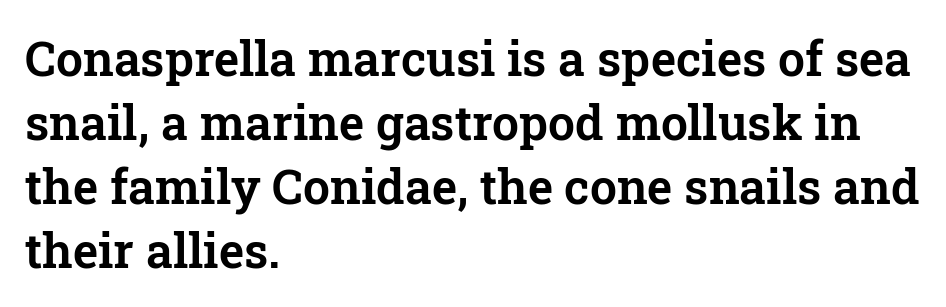
Q: Is the text italic (slanted)? A: No, it is upright.
Q: Is the typeface a serif or a sans-serif typeface? A: Serif.
Q: Is the text underlined? A: No.
Q: How is the paragraph aligned? A: Left-aligned.
Q: Is the spacing between letters normal or unusually wide? A: Normal.
Q: Is the spacing between lines tight, normal or loose? A: Normal.
Q: Width (condensed, normal, or wide)? A: Normal.
Q: Stroke contrast? A: Low.
Q: x-height? A: Medium.
Q: Monospaced? A: No.
